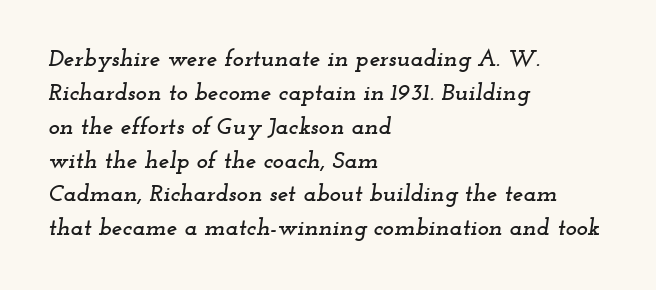
{"italic": "yes", "lean": "right", "slant_degrees": 12, "underline": "no", "align": "left", "line_spacing": "normal", "line_spacing_ratio": 1.41, "letter_spacing": "normal", "letter_spacing_em": 0.0, "glyph_px": 24}
